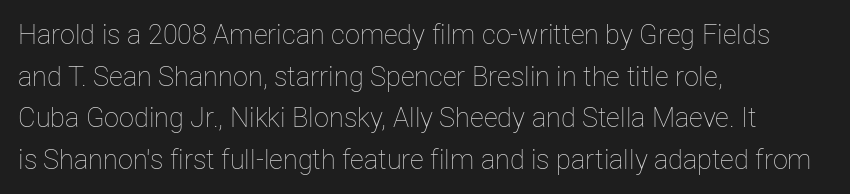
{"italic": "no", "bold": "no", "underline": "no", "align": "left", "line_spacing": "normal", "line_spacing_ratio": 1.54, "letter_spacing": "normal", "letter_spacing_em": 0.0, "glyph_px": 27}
